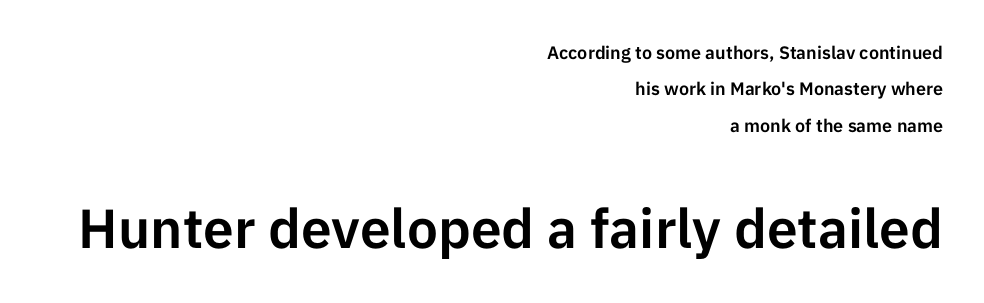
{"serif": "no", "italic": "no", "width": "normal", "stroke_contrast": "low", "x_height": "medium", "monospaced": "no", "underline": "no", "align": "right", "line_spacing": "loose", "line_spacing_ratio": 2.02, "letter_spacing": "normal", "letter_spacing_em": 0.0, "larger_block": "second", "size_ratio": 3.06, "glyph_px": 55}
